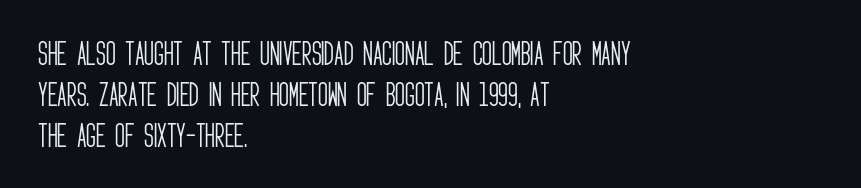
The image shows 27 px text type, upright; set left-aligned, normal line spacing (1.51x), normal letter spacing, not underlined.
